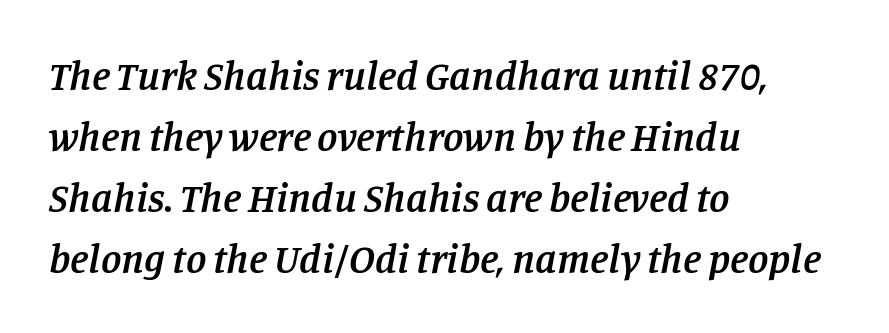
{"serif": "yes", "italic": "yes", "lean": "right", "slant_degrees": 11, "bold": "semi", "weight": "semibold", "width": "normal", "stroke_contrast": "low", "x_height": "large", "monospaced": "no", "underline": "no", "align": "left", "line_spacing": "normal", "line_spacing_ratio": 1.49, "letter_spacing": "normal", "letter_spacing_em": 0.0, "glyph_px": 41}
